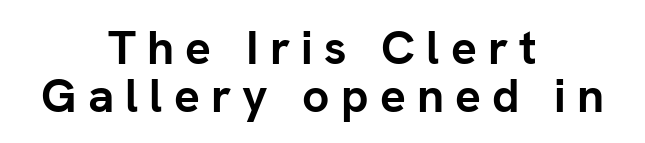
Q: Is the text bold? A: Yes.
Q: Is the text italic (slanted)? A: No, it is upright.
Q: Is the typeface a serif or a sans-serif typeface? A: Sans-serif.
Q: Is the text underlined? A: No.
Q: How is the paragraph aligned? A: Centered.
Q: Is the spacing between letters normal or unusually wide? A: Unusually wide.
Q: Is the spacing between lines tight, normal or loose? A: Tight.
Q: Width (condensed, normal, or wide)? A: Normal.
Q: Stroke contrast? A: Low.
Q: x-height? A: Medium.
Q: Monospaced? A: No.
